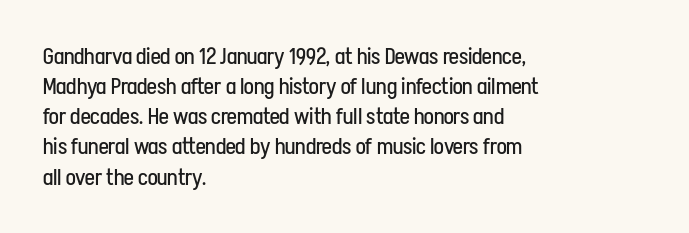
Q: Is the text bold? A: No.
Q: Is the text italic (slanted)? A: No, it is upright.
Q: Is the text underlined? A: No.
Q: How is the paragraph aligned? A: Left-aligned.
Q: Is the spacing between letters normal or unusually wide? A: Normal.
Q: Is the spacing between lines tight, normal or loose? A: Normal.
